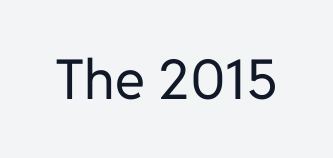
{"serif": "no", "italic": "no", "bold": "no", "weight": "regular", "width": "normal", "stroke_contrast": "low", "x_height": "medium", "monospaced": "no", "underline": "no", "letter_spacing": "normal", "letter_spacing_em": 0.0, "glyph_px": 55}
